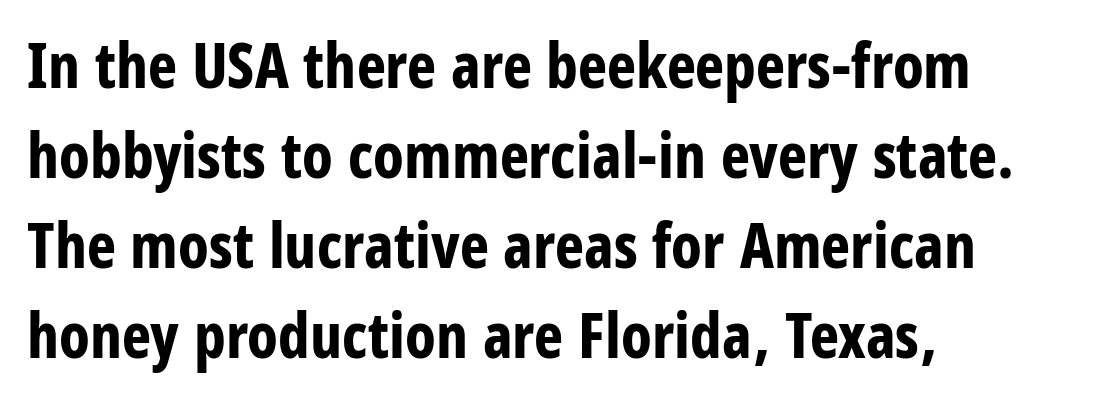
This rendering features lettering with no underline. Think of a printed novel: that variable character pitch is what you see here. The compositor pushed each line to the left boundary. Notice how the stems are strictly vertical — no italics here. Horizontal bands of white between lines are of average thickness.
